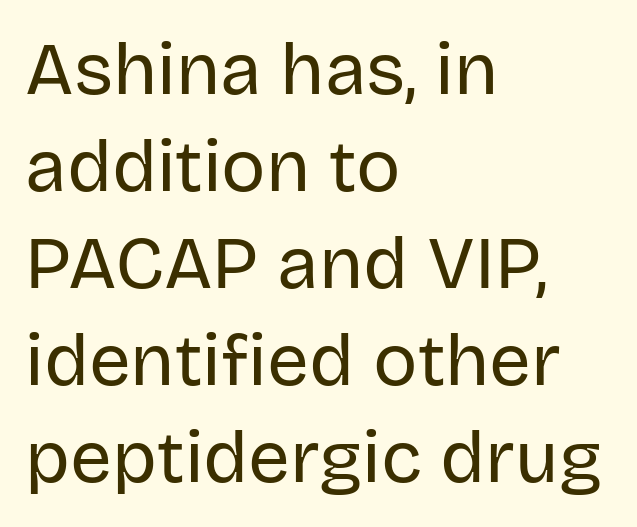
{"serif": "no", "italic": "no", "bold": "no", "weight": "regular", "width": "normal", "stroke_contrast": "low", "x_height": "large", "monospaced": "no", "underline": "no", "align": "left", "line_spacing": "normal", "line_spacing_ratio": 1.31, "letter_spacing": "normal", "letter_spacing_em": 0.0, "glyph_px": 74}
